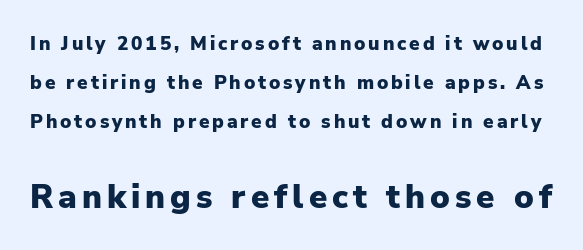
The image shows 33 px heavy sans-serif type, upright; set loose line spacing (2.06x), not underlined; the second (bottom) block is 1.74x larger; low stroke contrast and a medium x-height.
